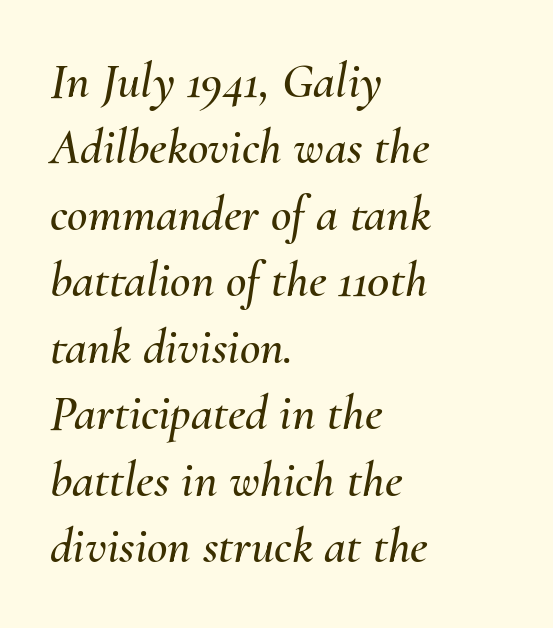
A bare baseline throughout the passage. Alignment: flush left. No extra tracking has been applied to these lines. Does the lettering tilt? It does — this is italic.
